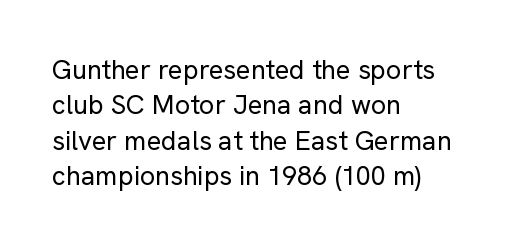
{"italic": "no", "bold": "no", "underline": "no", "align": "left", "line_spacing": "normal", "line_spacing_ratio": 1.31, "letter_spacing": "normal", "letter_spacing_em": 0.0, "glyph_px": 27}
